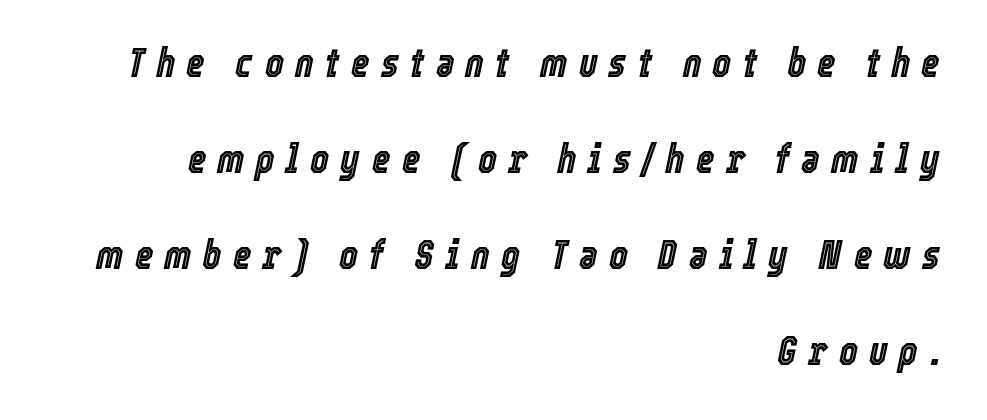
{"italic": "yes", "lean": "right", "slant_degrees": 12, "width": "condensed", "x_height": "medium", "monospaced": "no", "underline": "no", "align": "right", "line_spacing": "loose", "line_spacing_ratio": 2.4, "letter_spacing": "wide", "letter_spacing_em": 0.28, "glyph_px": 40}
